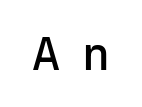
Beneath every word, the page is bare. Heaviness? Minimal to ordinary, like unemphasized prose. The horizontal fit of the characters is loose and conspicuously gappy. The rendering uses typewriter-style spacing with identical character cells. The face used here is a sans, in the tradition of grotesques and geometrics. The type sits square on the baseline with zero lean.
